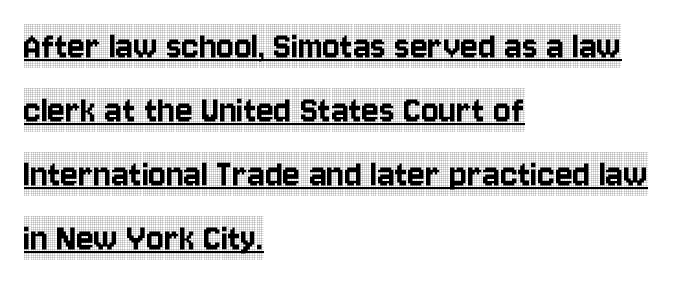
{"serif": "yes", "italic": "no", "width": "condensed", "x_height": "large", "monospaced": "no", "underline": "yes", "align": "left", "line_spacing": "normal", "line_spacing_ratio": 1.56, "letter_spacing": "normal", "letter_spacing_em": 0.0, "glyph_px": 41}
